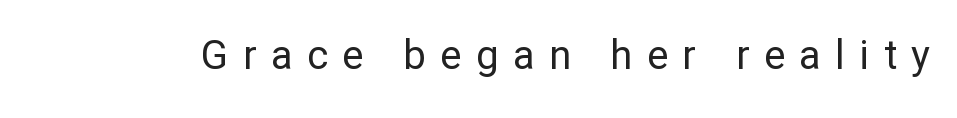
The image shows 40 px regular-weight sans-serif type, upright; set unusually wide letter spacing (+0.36 em), not underlined; low stroke contrast and a medium x-height.
